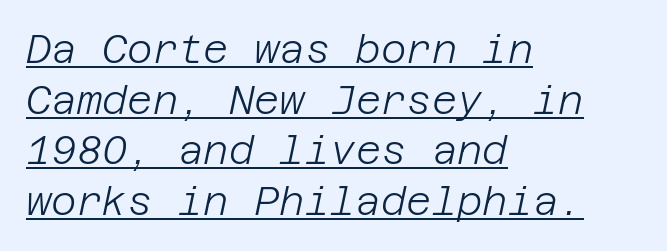
Q: Is the text bold? A: No.
Q: Is the text italic (slanted)? A: Yes, it leans right by about 12 degrees.
Q: Is the text underlined? A: Yes.
Q: How is the paragraph aligned? A: Left-aligned.
Q: Is the spacing between letters normal or unusually wide? A: Normal.
Q: Is the spacing between lines tight, normal or loose? A: Normal.
Q: Width (condensed, normal, or wide)? A: Normal.
Q: Stroke contrast? A: Low.
Q: x-height? A: Large.
